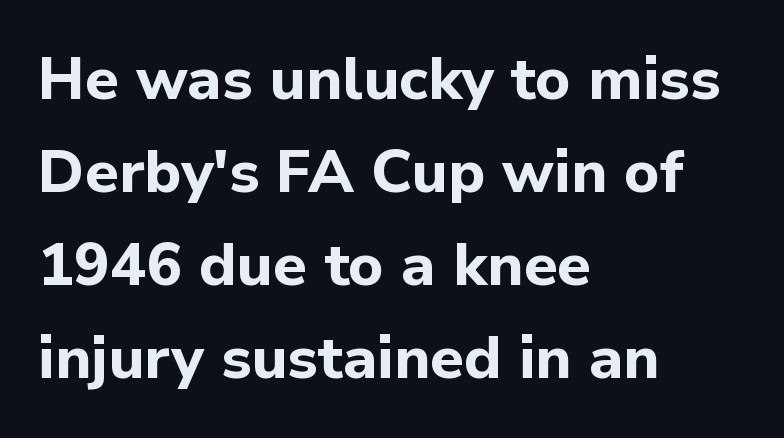
{"serif": "no", "italic": "no", "bold": "yes", "weight": "bold", "width": "normal", "stroke_contrast": "low", "x_height": "medium", "monospaced": "no", "underline": "no", "align": "left", "line_spacing": "normal", "line_spacing_ratio": 1.55, "letter_spacing": "normal", "letter_spacing_em": 0.0, "glyph_px": 60}
